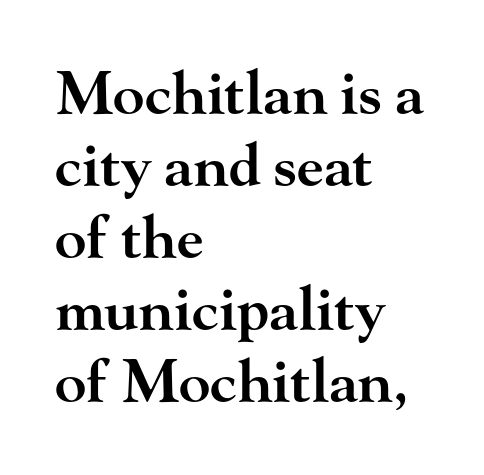
The image shows 59 px semibold, wide serif type, upright; set left-aligned, line spacing 1.22x, normal letter spacing, not underlined; high stroke contrast and a small x-height.
